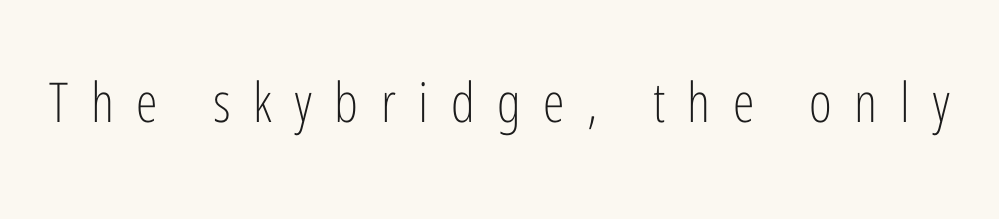
A typesetter would label this face a sans. The font sits on the lighter half of the weight spectrum, regular included. Honestly, the letter spacing is so wide it's the main thing you notice. Plain, unruled lines of type.
